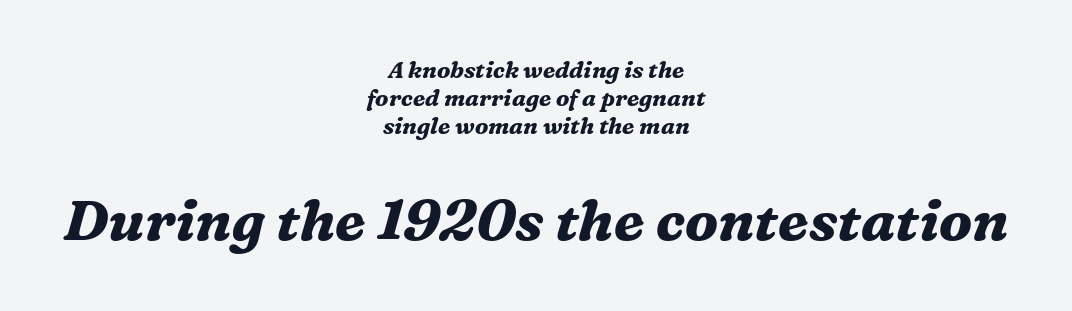
Q: Is the text bold? A: Yes.
Q: Is the text italic (slanted)? A: Yes, it leans right by about 16 degrees.
Q: Is the typeface a serif or a sans-serif typeface? A: Serif.
Q: Is the text underlined? A: No.
Q: How is the paragraph aligned? A: Centered.
Q: Is the spacing between letters normal or unusually wide? A: Normal.
Q: Which block of text is set in a larger size, the first (top) or the second (bottom)? A: The second (bottom) one.
Q: Width (condensed, normal, or wide)? A: Normal.
Q: Stroke contrast? A: Medium.
Q: x-height? A: Medium.
Q: Monospaced? A: No.
